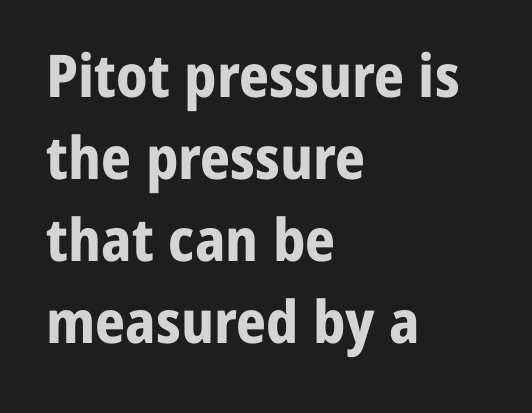
The letters stand straight up with perfectly vertical stems. Does extra space separate the letters? No, they use regular spacing. Plenty of ink on the page — the face is bold. Typographically, this falls in the sans-serif category.
